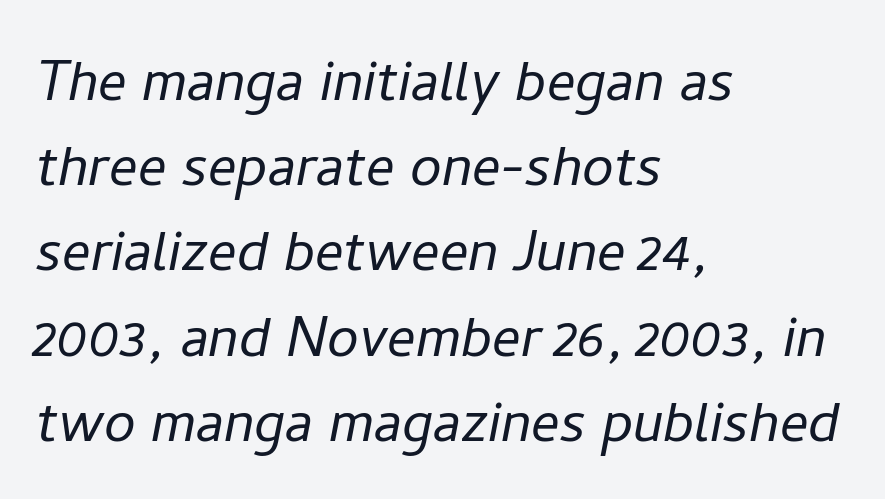
The image shows 71 px light type, italic (leaning right); set left-aligned, line spacing 1.2x, normal letter spacing, not underlined; low stroke contrast and a medium x-height.
